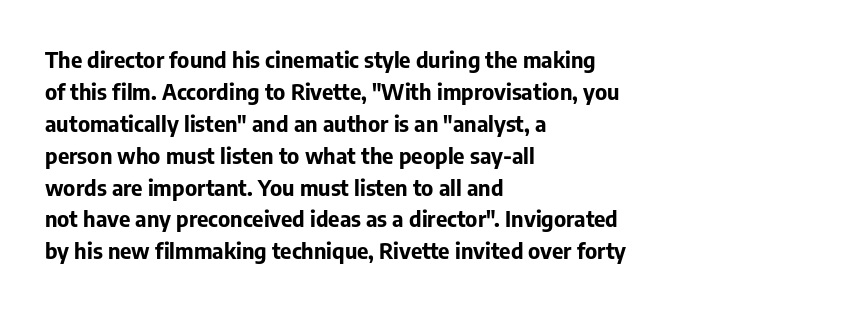
Students, observe: this is what conventionally led text looks like. Ascenders rise straight up at ninety degrees. Pretty heavy lettering here — definitely bold. The words here are not underlined.
